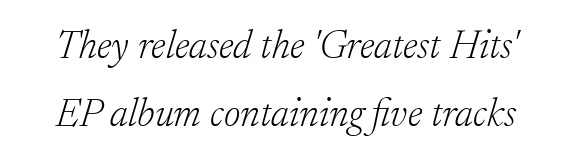
The image shows 40 px light serif type, italic (leaning right); set line spacing 1.71x, normal letter spacing, not underlined; low stroke contrast and a small x-height.
